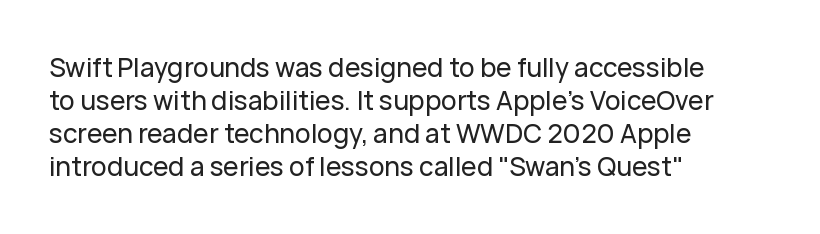
The image shows 26 px text type, upright; set left-aligned, normal line spacing (1.27x), normal letter spacing, not underlined.
